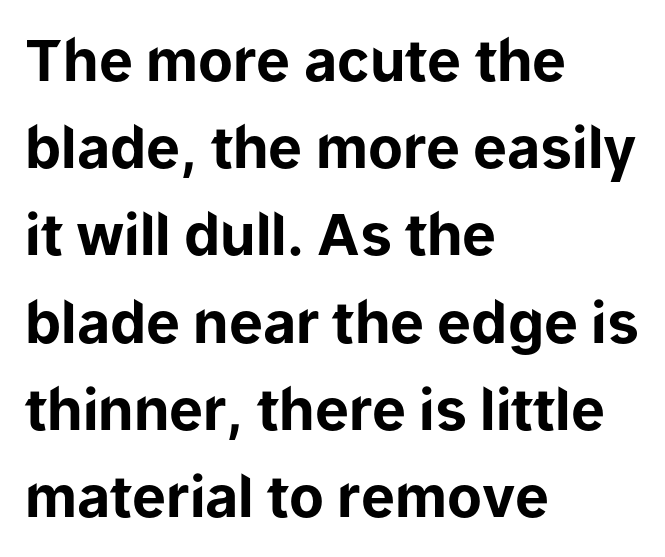
The glyphs have the mass of a bold cut. These lines are rendered in a variable-pitch font. Alignment: flush left. The rendering uses a moderate line-height, typical for paragraphs.
